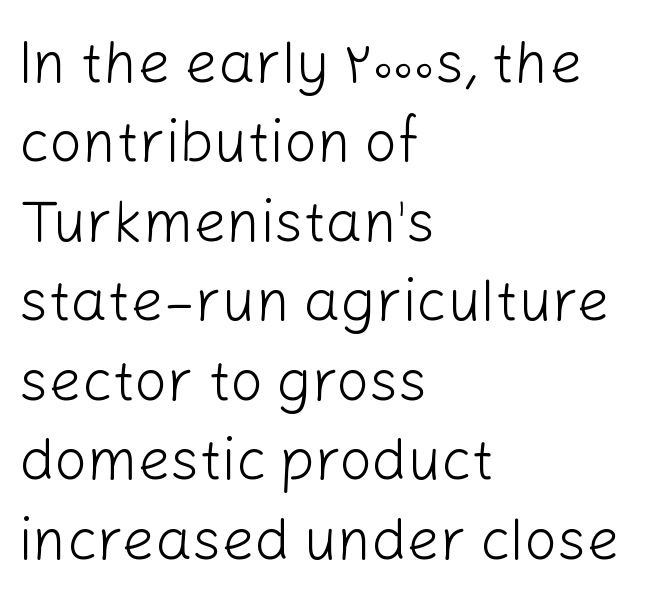
The image shows 58 px light sans-serif type, upright; set left-aligned, normal line spacing (1.37x), normal letter spacing, not underlined; low stroke contrast and a medium x-height.
